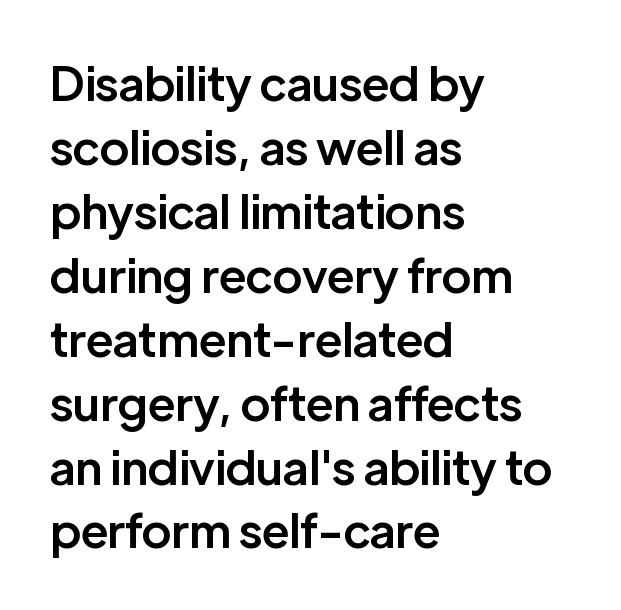
The image shows 47 px semibold sans-serif type, upright; set left-aligned, normal line spacing (1.36x), normal letter spacing, not underlined; low stroke contrast and a medium x-height.
